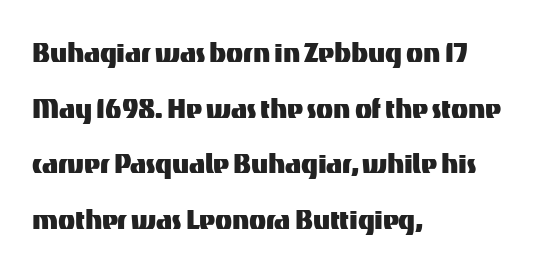
{"serif": "no", "italic": "no", "width": "normal", "stroke_contrast": "medium", "x_height": "medium", "monospaced": "no", "underline": "no", "align": "left", "line_spacing": "normal", "line_spacing_ratio": 1.59, "letter_spacing": "normal", "letter_spacing_em": 0.0, "glyph_px": 35}
